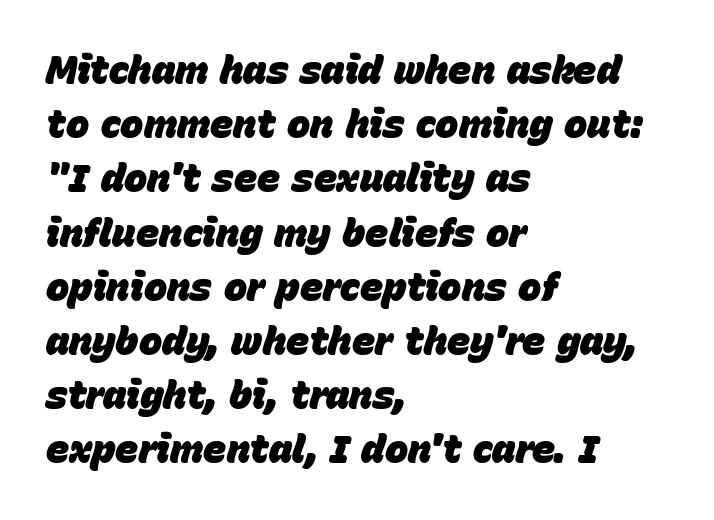
The image shows 39 px heavy type, italic (leaning right); set left-aligned, normal line spacing (1.39x), normal letter spacing, not underlined; low stroke contrast and a large x-height.
